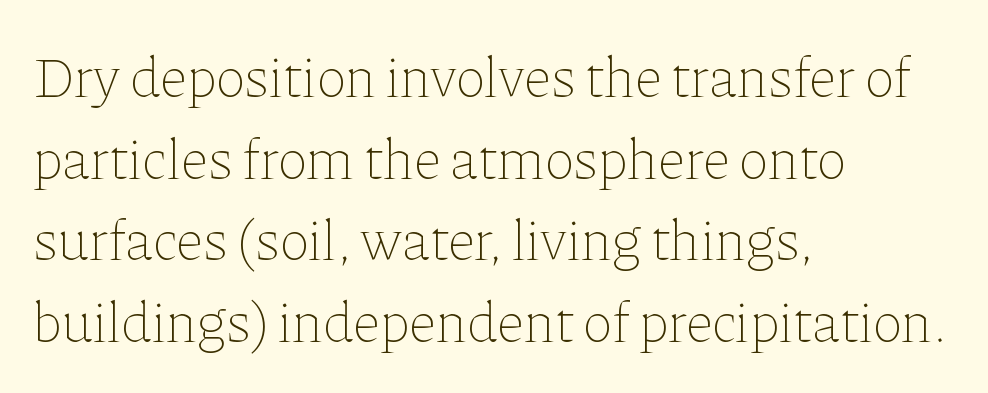
The image shows 57 px thin type, upright; set left-aligned, normal line spacing (1.43x), normal letter spacing, not underlined; low stroke contrast and a medium x-height.
